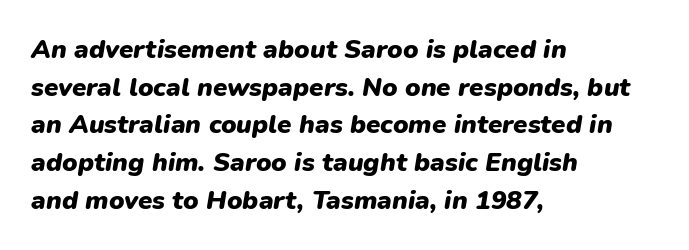
The image shows 26 px bold type, italic (leaning right); set left-aligned, normal line spacing (1.45x), normal letter spacing, not underlined.
